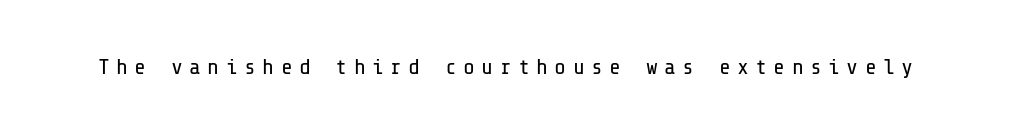
{"italic": "no", "bold": "no", "underline": "no", "letter_spacing": "wide", "letter_spacing_em": 0.29, "glyph_px": 22}
